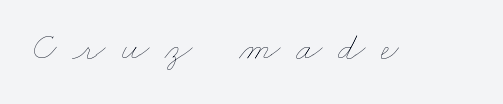
Descenders are the only things crossing below the line. The face used here is proportionally spaced, like ordinary book or web type. Look at the tracking — it's clearly loosened, letters drifting apart. Think standard paragraph weight, or any step lighter than that.
